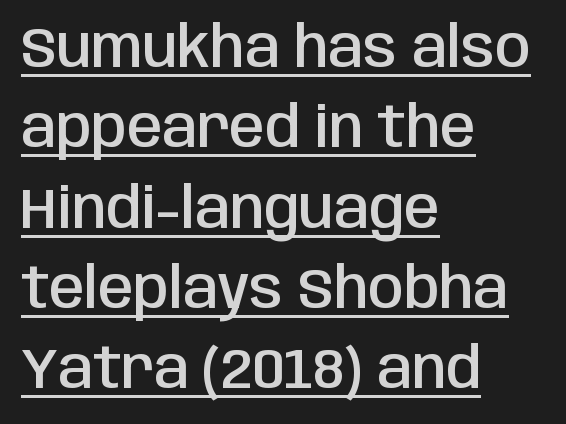
Font category for this specimen: sans-serif. No italicization has been applied; the sample stays upright. You can see a thin bar hugging the bottom of the glyphs. Think of a printed novel: that variable character pitch is what you see here.
